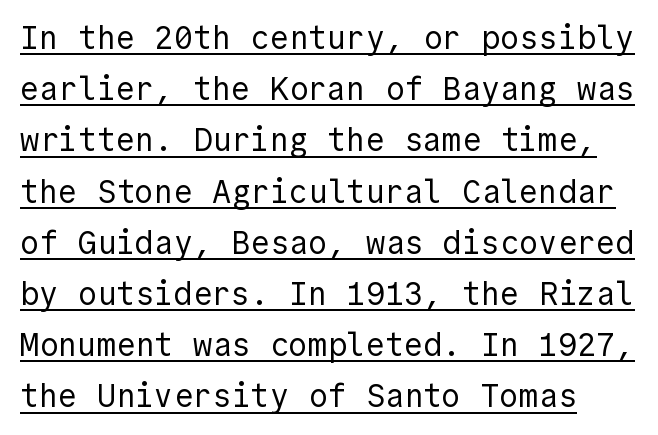
{"serif": "no", "italic": "no", "bold": "no", "weight": "regular", "width": "normal", "x_height": "medium", "underline": "yes", "line_spacing": "normal", "line_spacing_ratio": 1.6, "letter_spacing": "normal", "letter_spacing_em": 0.0, "glyph_px": 32}
